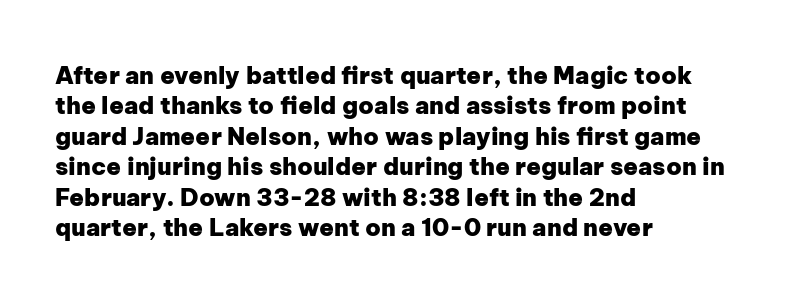
The glyphs are unaccompanied by any horizontal stroke below them. The leading is moderate, giving the passage an even texture. Left-aligned paragraph, ragged on the right. A full-strength bold gives these letters their thick strokes. This sample uses an upright cut, with every glyph sitting square on the baseline.
